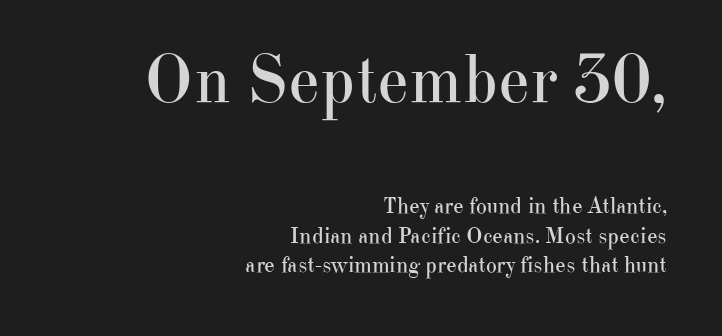
The image shows 68 px regular-weight serif type, upright; set right-aligned, normal line spacing (1.29x), normal letter spacing, not underlined; the first (top) block is 2.96x larger; high stroke contrast and a small x-height.
